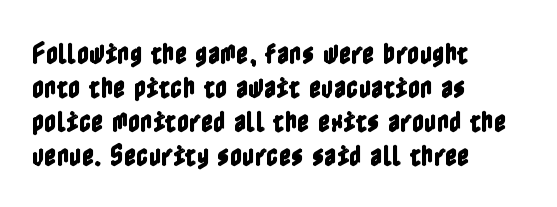
Q: Is the text italic (slanted)? A: No, it is upright.
Q: Is the text underlined? A: No.
Q: How is the paragraph aligned? A: Left-aligned.
Q: Is the spacing between letters normal or unusually wide? A: Normal.
Q: Is the spacing between lines tight, normal or loose? A: Normal.
